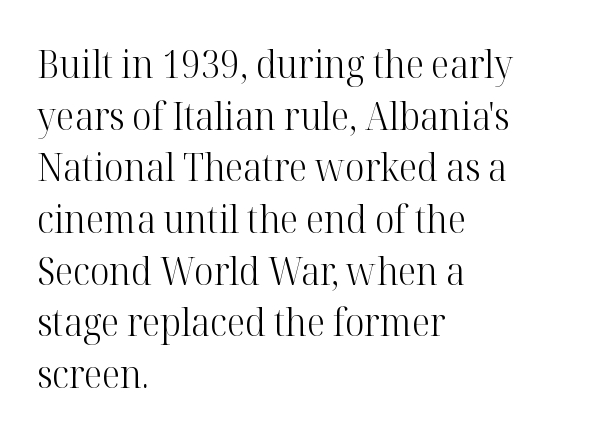
{"serif": "yes", "italic": "no", "bold": "no", "weight": "light", "width": "normal", "stroke_contrast": "high", "x_height": "medium", "monospaced": "no", "underline": "no", "align": "left", "line_spacing": "normal", "line_spacing_ratio": 1.36, "letter_spacing": "normal", "letter_spacing_em": 0.0, "glyph_px": 38}
